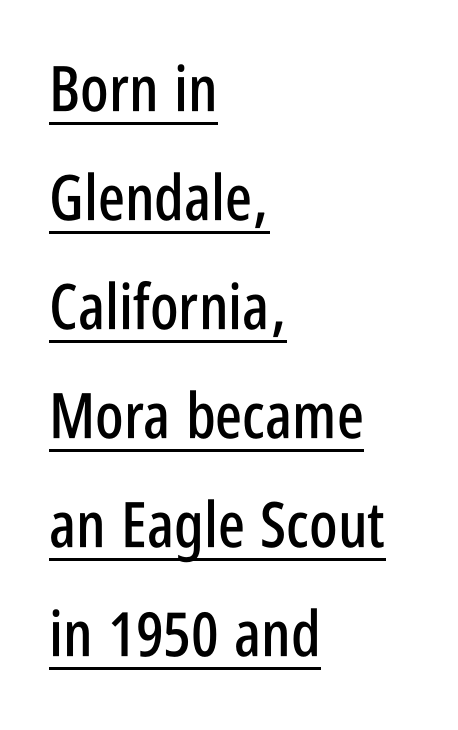
Q: Is the text italic (slanted)? A: No, it is upright.
Q: Is the typeface a serif or a sans-serif typeface? A: Sans-serif.
Q: Is the text underlined? A: Yes.
Q: How is the paragraph aligned? A: Left-aligned.
Q: Is the spacing between letters normal or unusually wide? A: Normal.
Q: Width (condensed, normal, or wide)? A: Condensed.
Q: Stroke contrast? A: Low.
Q: x-height? A: Large.
Q: Monospaced? A: No.
